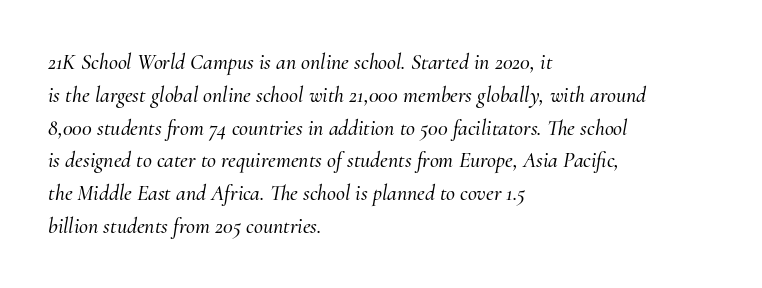
Q: Is the text italic (slanted)? A: Yes, it leans right by about 10 degrees.
Q: Is the text underlined? A: No.
Q: How is the paragraph aligned? A: Left-aligned.
Q: Is the spacing between letters normal or unusually wide? A: Normal.
Q: Is the spacing between lines tight, normal or loose? A: Normal.
